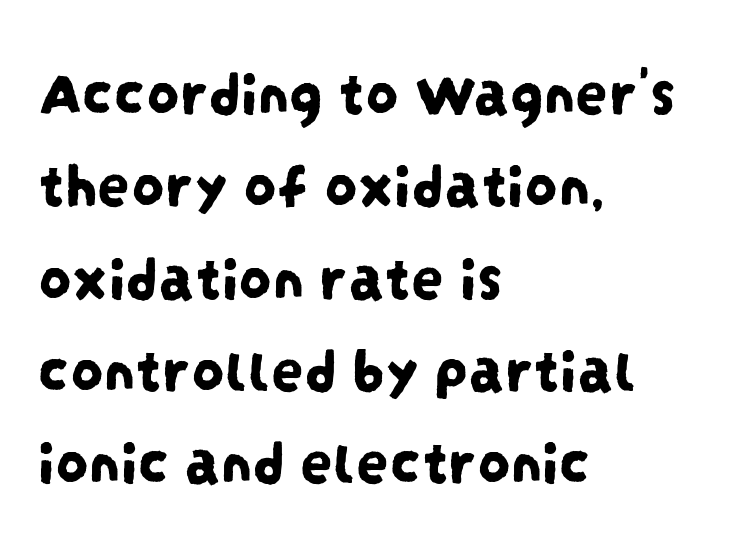
The image shows 65 px condensed sans-serif type; set left-aligned, normal line spacing (1.42x), normal letter spacing, not underlined; low stroke contrast and a large x-height.
